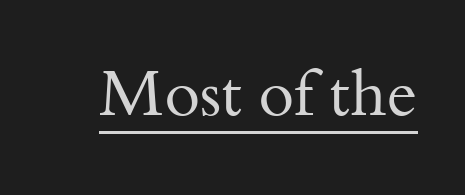
{"serif": "yes", "italic": "no", "bold": "no", "weight": "regular", "width": "normal", "stroke_contrast": "medium", "x_height": "small", "monospaced": "no", "underline": "yes", "letter_spacing": "normal", "letter_spacing_em": 0.0, "glyph_px": 65}
